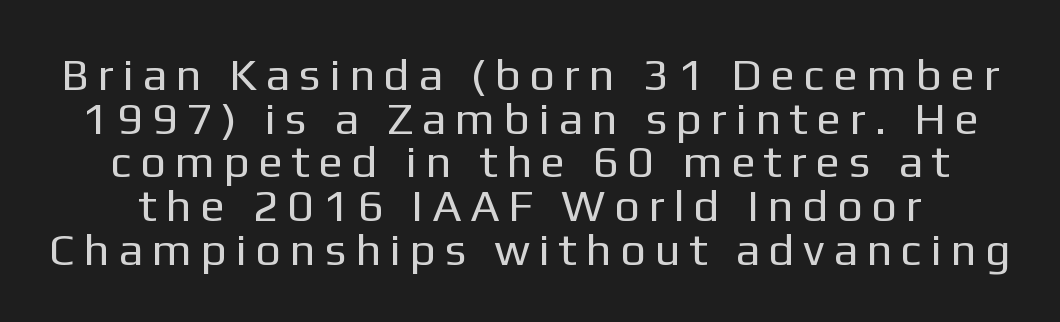
{"serif": "no", "italic": "no", "bold": "no", "weight": "regular", "width": "normal", "stroke_contrast": "low", "x_height": "medium", "monospaced": "no", "underline": "no", "line_spacing": "tight", "line_spacing_ratio": 0.97, "letter_spacing": "wide", "letter_spacing_em": 0.27, "glyph_px": 45}
